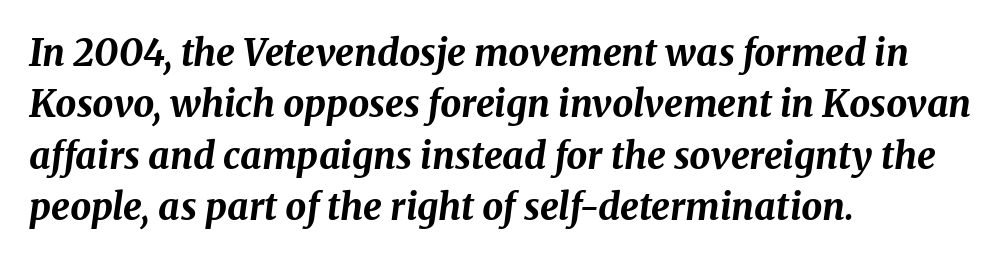
This sample has the flowing, uneven cadence of proportional lettering. Typesetter's note: full bold, strokes at maximum text heaviness. The vertical gap from one line to the next is medium. Each word holds together tightly as a unit, with standard inter-letter gaps.
